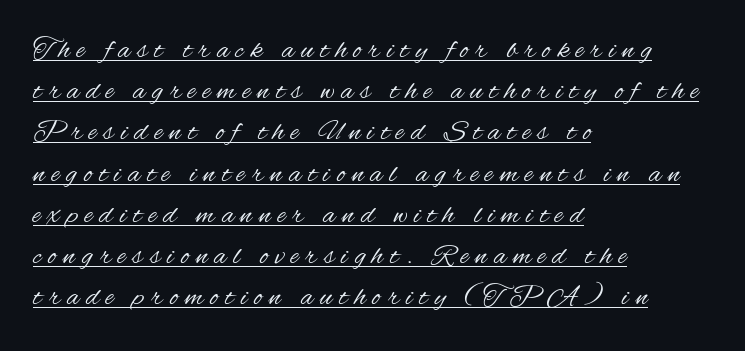
The image shows 29 px regular-weight, condensed sans-serif type; set left-aligned, normal line spacing (1.42x), unusually wide letter spacing (+0.24 em), underlined; medium stroke contrast and a small x-height.
